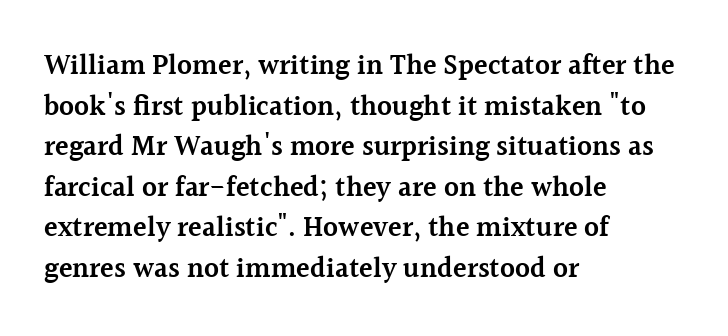
The image shows 28 px semibold serif type, upright; set left-aligned, normal line spacing (1.45x), normal letter spacing, not underlined; a medium x-height.
